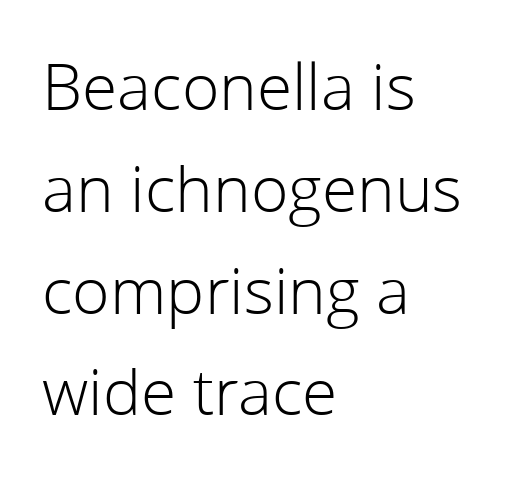
The image shows 64 px light sans-serif type, upright; set left-aligned, normal line spacing (1.59x), normal letter spacing, not underlined; low stroke contrast and a medium x-height.
